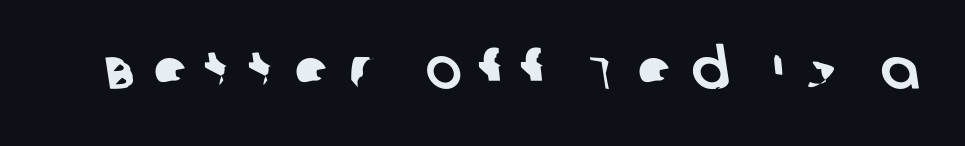
The image shows 57 px sans-serif type; set unusually wide letter spacing (+0.33 em), not underlined; low stroke contrast and a large x-height.
